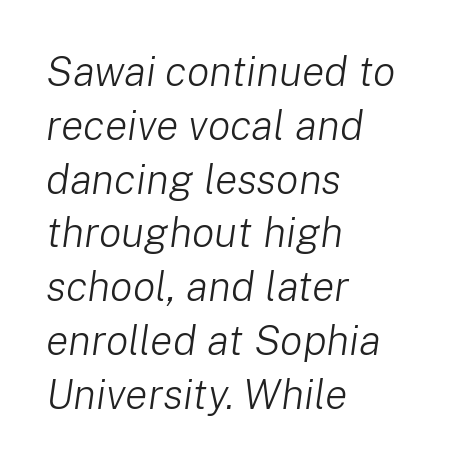
{"italic": "yes", "lean": "right", "slant_degrees": 8, "bold": "no", "weight": "light", "width": "normal", "stroke_contrast": "low", "x_height": "medium", "monospaced": "no", "underline": "no", "align": "left", "line_spacing": "normal", "line_spacing_ratio": 1.28, "letter_spacing": "normal", "letter_spacing_em": 0.0, "glyph_px": 42}
